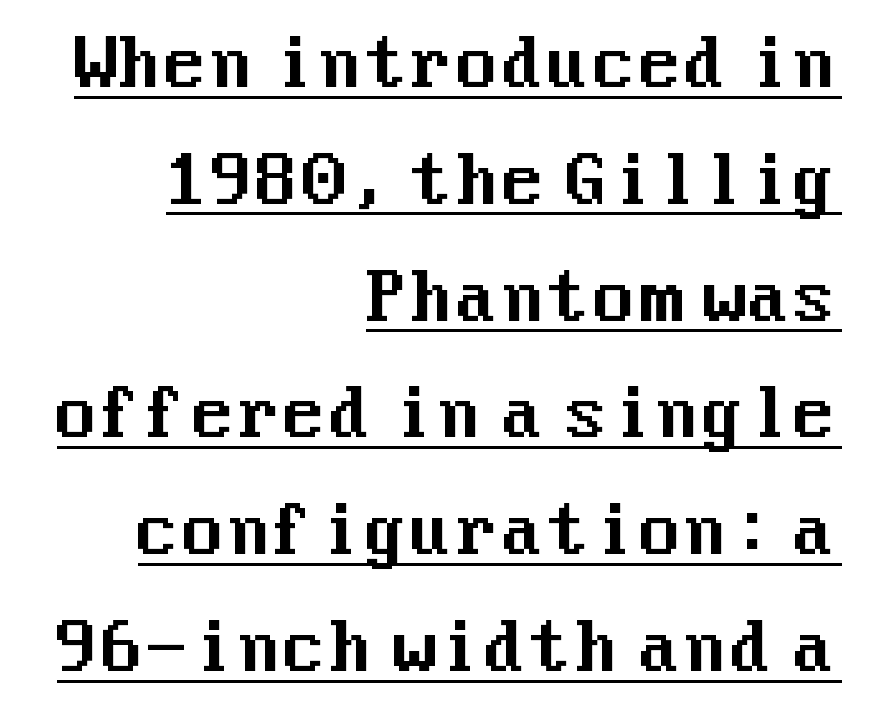
The image shows 66 px sans-serif type, upright; set right-aligned, line spacing 1.77x, normal letter spacing, underlined; medium stroke contrast and a medium x-height.
